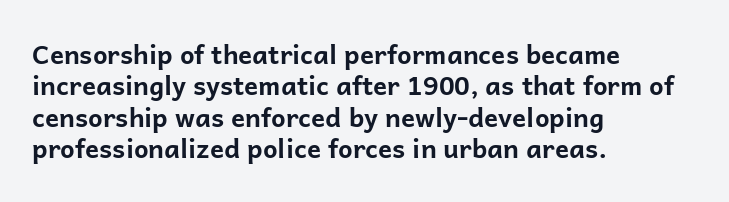
Q: Is the text bold? A: Yes.
Q: Is the text italic (slanted)? A: No, it is upright.
Q: Is the text underlined? A: No.
Q: How is the paragraph aligned? A: Left-aligned.
Q: Is the spacing between letters normal or unusually wide? A: Normal.
